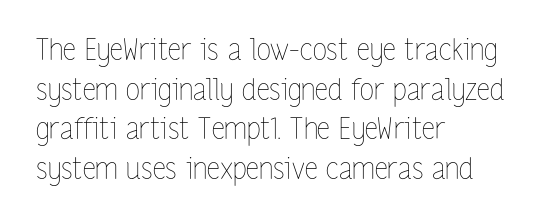
{"italic": "no", "bold": "no", "weight": "thin", "width": "condensed", "stroke_contrast": "low", "x_height": "medium", "monospaced": "no", "underline": "no", "align": "left", "line_spacing": "normal", "line_spacing_ratio": 1.37, "letter_spacing": "normal", "letter_spacing_em": 0.0, "glyph_px": 29}
